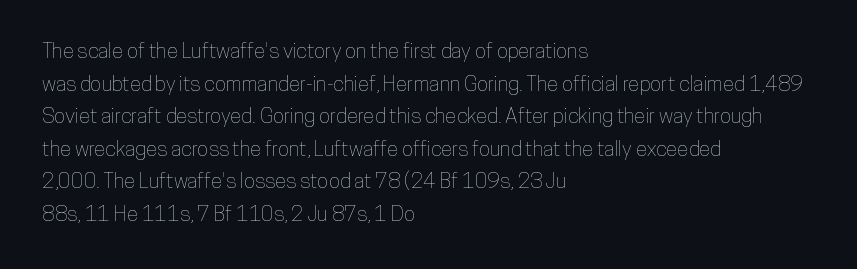
The image shows 21 px text type, upright; set left-aligned, normal line spacing (1.55x), normal letter spacing, not underlined.
